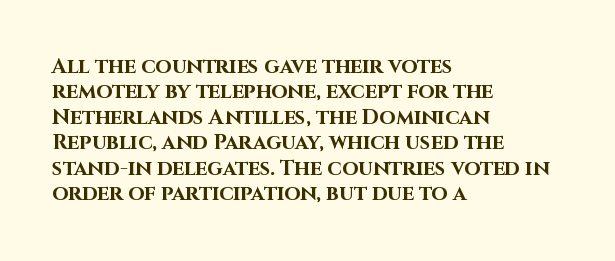
Q: Is the text bold? A: Yes.
Q: Is the text italic (slanted)? A: No, it is upright.
Q: Is the text underlined? A: No.
Q: How is the paragraph aligned? A: Left-aligned.
Q: Is the spacing between letters normal or unusually wide? A: Normal.
